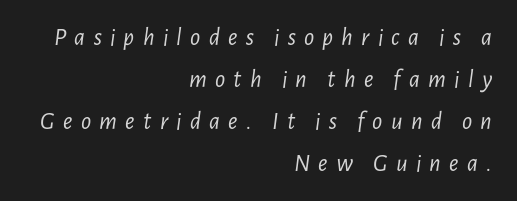
The image shows 25 px text type, italic (leaning right); set right-aligned, normal line spacing (1.68x), unusually wide letter spacing (+0.33 em), not underlined.
